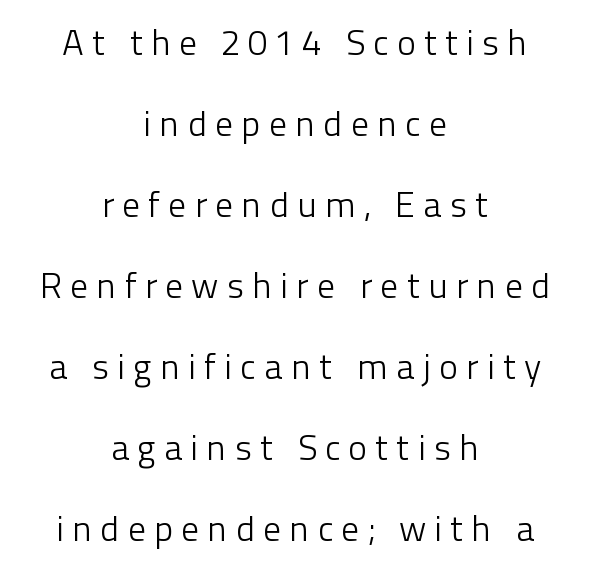
The image shows 36 px light sans-serif type, upright; set centered, loose line spacing (2.25x), unusually wide letter spacing (+0.22 em), not underlined; low stroke contrast and a medium x-height.
